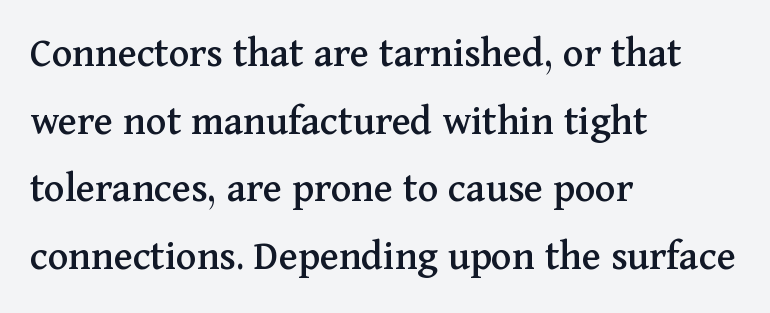
{"serif": "yes", "italic": "no", "width": "normal", "stroke_contrast": "medium", "x_height": "medium", "monospaced": "no", "underline": "no", "align": "left", "line_spacing": "normal", "line_spacing_ratio": 1.57, "letter_spacing": "normal", "letter_spacing_em": 0.0, "glyph_px": 43}
